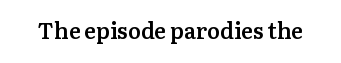
There is no visible air inserted between adjacent glyphs. The characters look somewhat weighty, a semibold short of true bold. Check the space under the baseline: it is left empty. Ascenders rise straight up at ninety degrees.
